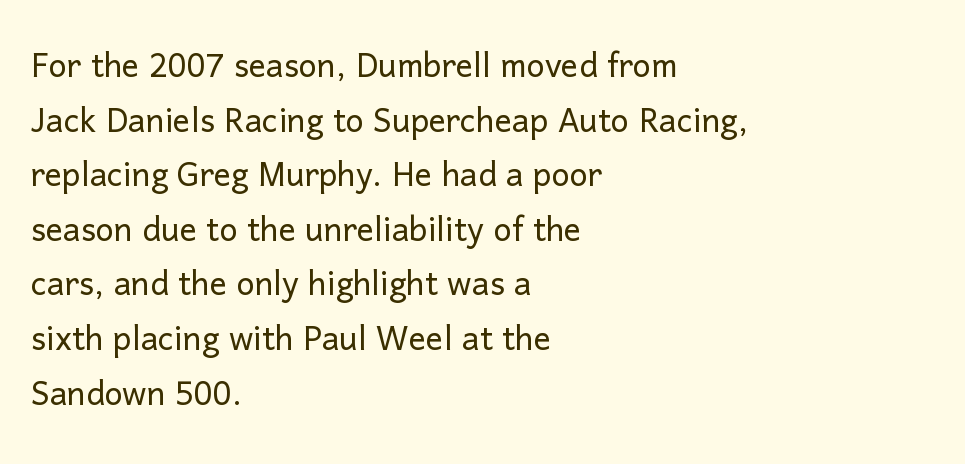
The image shows 43 px light sans-serif type, upright; set left-aligned, normal line spacing (1.27x), normal letter spacing, not underlined; low stroke contrast and a medium x-height.
